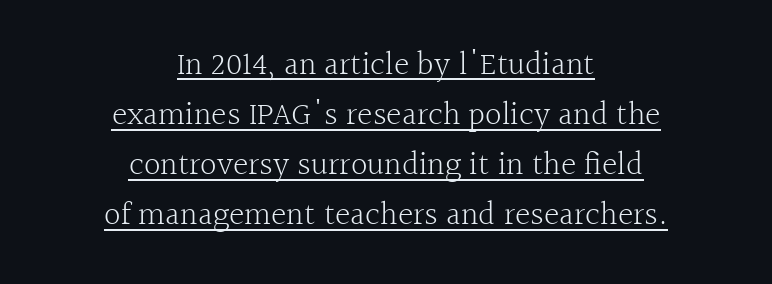
{"serif": "yes", "italic": "no", "bold": "no", "weight": "light", "width": "normal", "x_height": "medium", "monospaced": "no", "underline": "yes", "align": "center", "line_spacing": "normal", "line_spacing_ratio": 1.52, "letter_spacing": "normal", "letter_spacing_em": 0.0, "glyph_px": 33}
